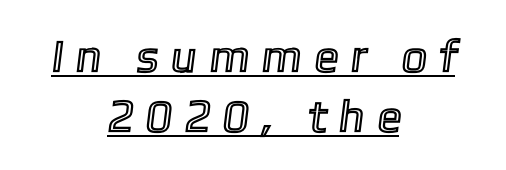
The image shows 45 px condensed type; set centered, normal line spacing (1.34x), unusually wide letter spacing (+0.35 em), underlined; a medium x-height.
